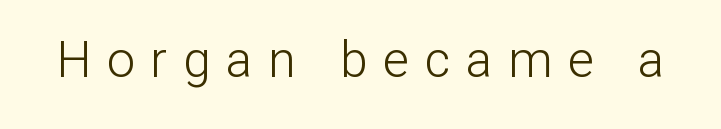
Looks like regular typesetting: each glyph gets only the width it needs. The letters stand upright; this is a roman face. The string is rendered with underlining switched off. Examine the stroke ends and you'll find no serifs.
